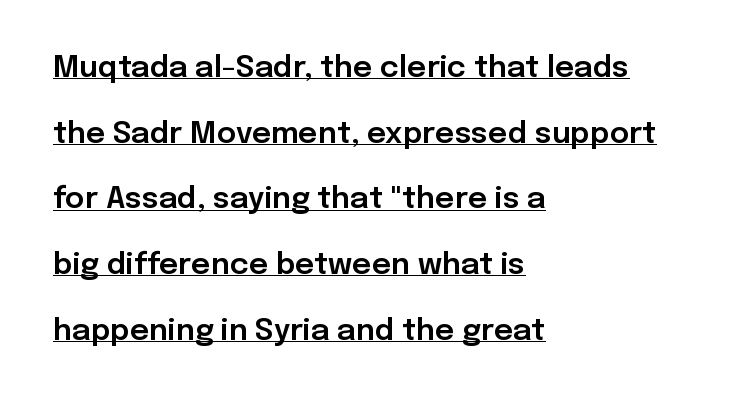
Airy leading. Which margin do the lines hug? The left one — the right edge is uneven. I'd call this a sans setting — the letters go barefoot. Like a heading marked for emphasis, these lines bear an underscore. Do the characters align in a grid? No, the font is proportional.
